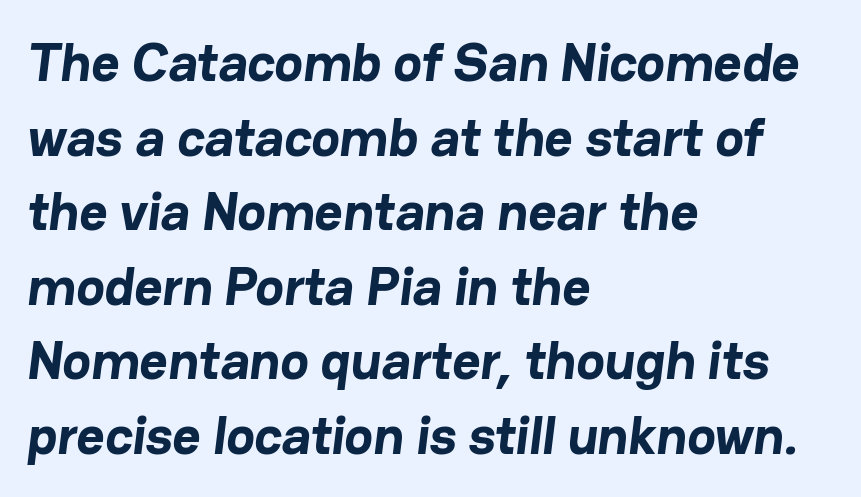
The image shows 54 px bold sans-serif type; set left-aligned, normal line spacing (1.38x), normal letter spacing, not underlined; low stroke contrast and a medium x-height.
